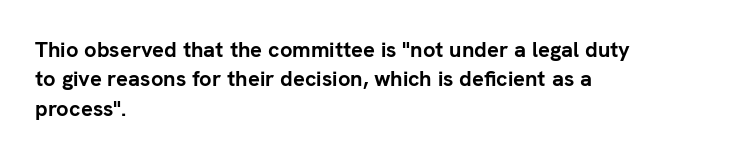
The vertical gap from one line to the next is medium. The rendering uses a bold face; every stroke is thick and dark. When letters stand straight like this, we call the style roman or upright. A typesetter would call this zero additional tracking.
